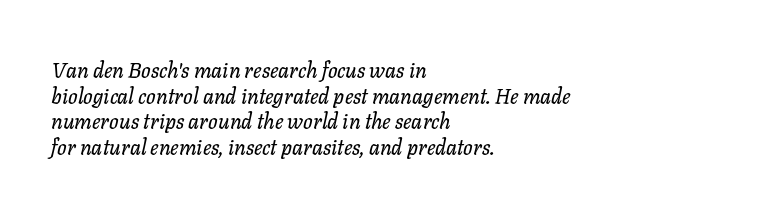
{"italic": "yes", "lean": "right", "slant_degrees": 11, "underline": "no", "align": "left", "line_spacing_ratio": 1.22, "letter_spacing": "normal", "letter_spacing_em": 0.0, "glyph_px": 21}
